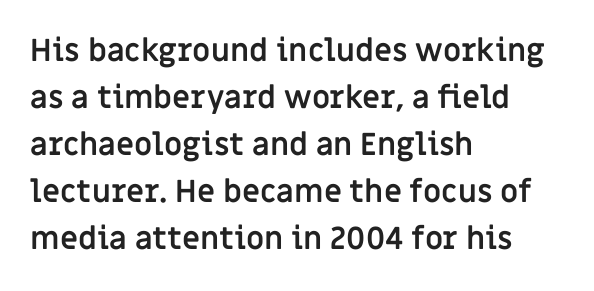
The image shows 31 px semibold sans-serif type, upright; set left-aligned, normal line spacing (1.52x), normal letter spacing, not underlined; low stroke contrast and a large x-height.
